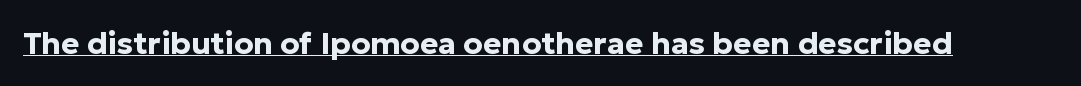
{"serif": "no", "italic": "no", "bold": "yes", "weight": "bold", "width": "normal", "stroke_contrast": "low", "x_height": "medium", "monospaced": "no", "underline": "yes", "letter_spacing": "normal", "letter_spacing_em": 0.0, "glyph_px": 31}
